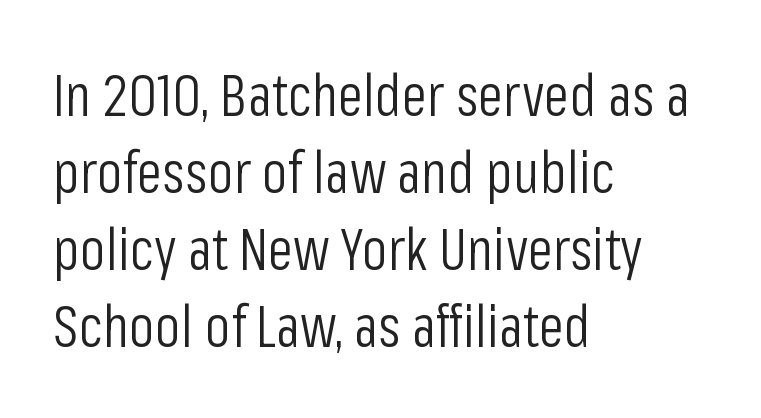
The image shows 58 px light, condensed sans-serif type, upright; set left-aligned, normal line spacing (1.33x), normal letter spacing, not underlined; low stroke contrast and a medium x-height.
